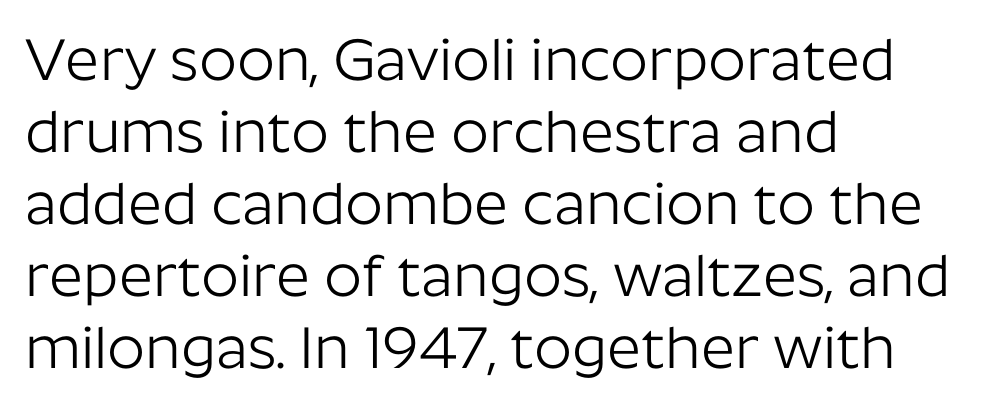
The image shows 59 px light sans-serif type, upright; set left-aligned, line spacing 1.22x, normal letter spacing, not underlined; low stroke contrast and a medium x-height.
